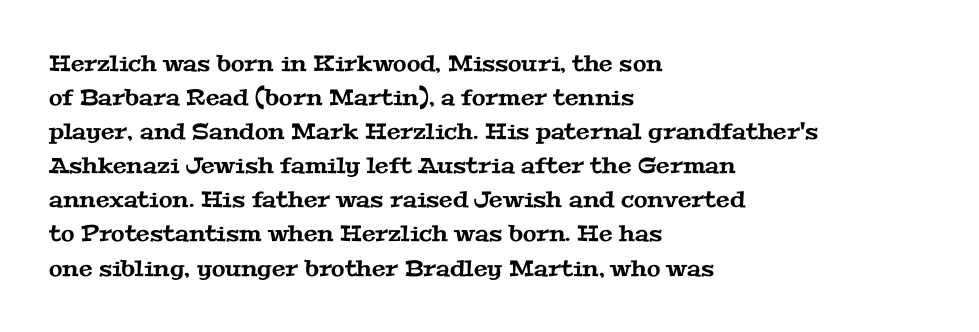
Q: Is the text underlined? A: No.
Q: How is the paragraph aligned? A: Left-aligned.
Q: Is the spacing between letters normal or unusually wide? A: Normal.
Q: Is the spacing between lines tight, normal or loose? A: Normal.
